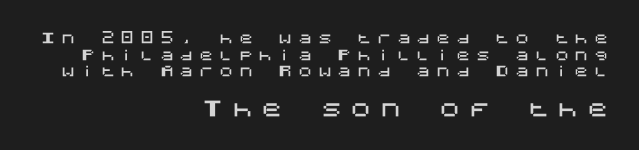
{"italic": "no", "underline": "no", "align": "right", "line_spacing_ratio": 1.19, "letter_spacing": "wide", "letter_spacing_em": 0.41, "larger_block": "second", "size_ratio": 1.5, "glyph_px": 21}
